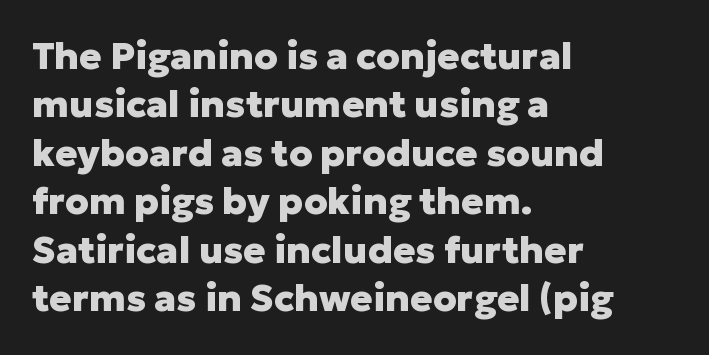
{"serif": "no", "italic": "no", "bold": "yes", "weight": "heavy", "width": "normal", "stroke_contrast": "low", "x_height": "medium", "monospaced": "no", "underline": "no", "align": "left", "line_spacing": "normal", "line_spacing_ratio": 1.31, "letter_spacing": "normal", "letter_spacing_em": 0.0, "glyph_px": 37}
